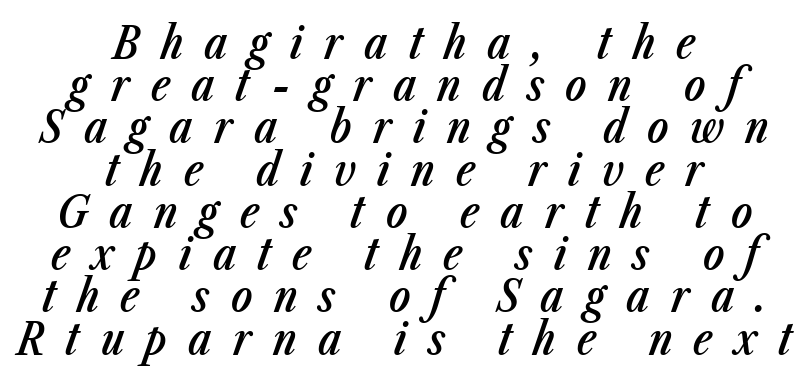
Every row of glyphs is offset so its center matches the block's center. Quick note: interline space is minimal. The passage shown is typed in a proportional face where columns would drift. The line texture is sparse and dotted thanks to wide tracking. Compared with ordinary roman type, these characters are visibly tilted. Does the weight exceed regular? Yes, but only to semibold.
